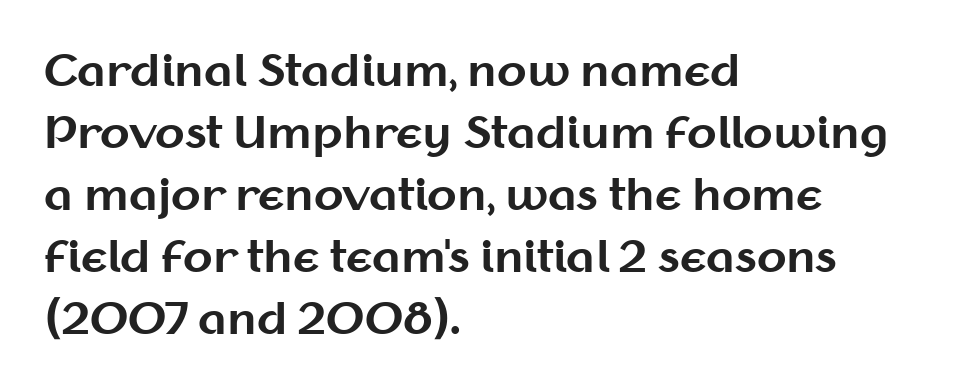
{"serif": "no", "italic": "no", "bold": "yes", "weight": "bold", "width": "normal", "stroke_contrast": "medium", "x_height": "medium", "monospaced": "no", "underline": "no", "align": "left", "line_spacing": "normal", "line_spacing_ratio": 1.44, "letter_spacing": "normal", "letter_spacing_em": 0.0, "glyph_px": 43}
